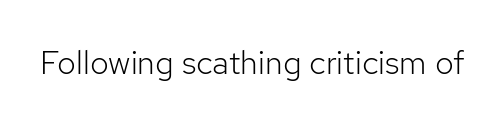
Q: Is the text bold? A: No.
Q: Is the text italic (slanted)? A: No, it is upright.
Q: Is the typeface a serif or a sans-serif typeface? A: Sans-serif.
Q: Is the text underlined? A: No.
Q: Is the spacing between letters normal or unusually wide? A: Normal.
Q: Width (condensed, normal, or wide)? A: Normal.
Q: Stroke contrast? A: Low.
Q: x-height? A: Medium.
Q: Monospaced? A: No.
